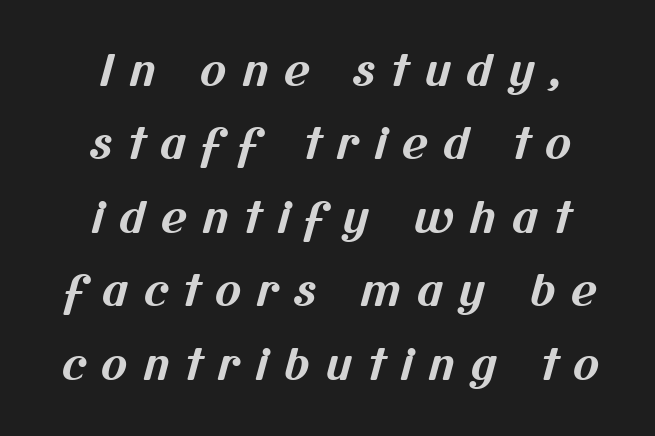
The image shows 44 px bold sans-serif type; set centered, normal line spacing (1.67x), unusually wide letter spacing (+0.35 em), not underlined; medium stroke contrast and a medium x-height.
